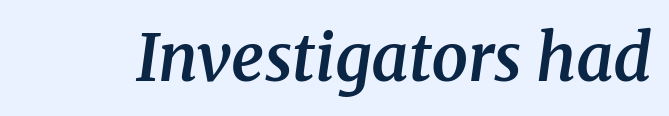
Q: Is the text bold? A: Semi-bold.
Q: Is the text italic (slanted)? A: Yes, it leans right by about 8 degrees.
Q: Is the typeface a serif or a sans-serif typeface? A: Serif.
Q: Is the text underlined? A: No.
Q: Is the spacing between letters normal or unusually wide? A: Normal.
Q: Width (condensed, normal, or wide)? A: Normal.
Q: Stroke contrast? A: Medium.
Q: x-height? A: Medium.
Q: Monospaced? A: No.
